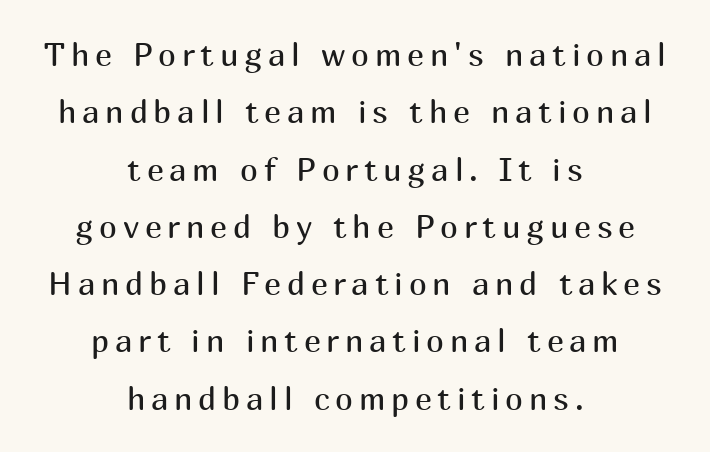
{"serif": "no", "italic": "no", "bold": "no", "weight": "regular", "width": "normal", "stroke_contrast": "medium", "x_height": "medium", "monospaced": "no", "underline": "no", "align": "center", "line_spacing_ratio": 1.79, "glyph_px": 32}
